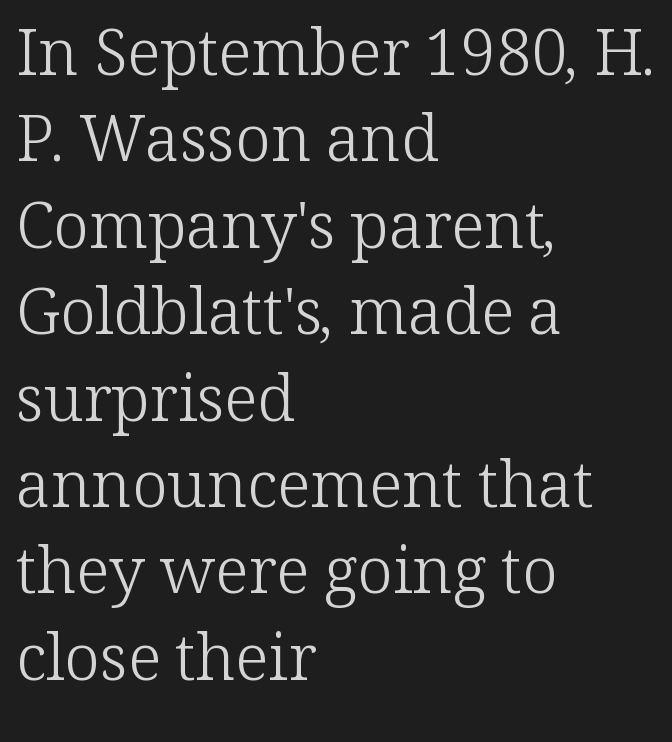
The text was rendered using a seriffed face with decorative stroke endings. The ragged edge is on the right, which tells us the setting is flush left. The gap between lines stays unmarked. A normal amount of white space separates one row of letters from the next. Do the characters align in a grid? No, the font is proportional.
